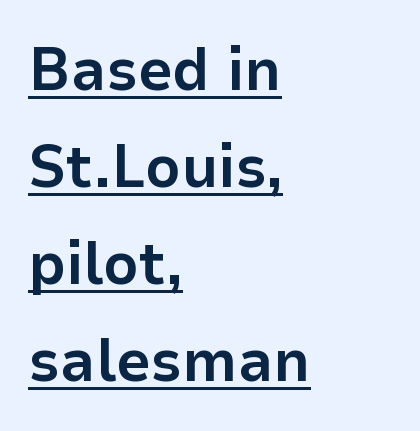
Ordinary non-slanted type is in use. You can see a thin bar hugging the bottom of the glyphs. There is no visible air inserted between adjacent glyphs. The characters display no serif detailing; their extremities are plain. The rag falls on the right side of this text block.
